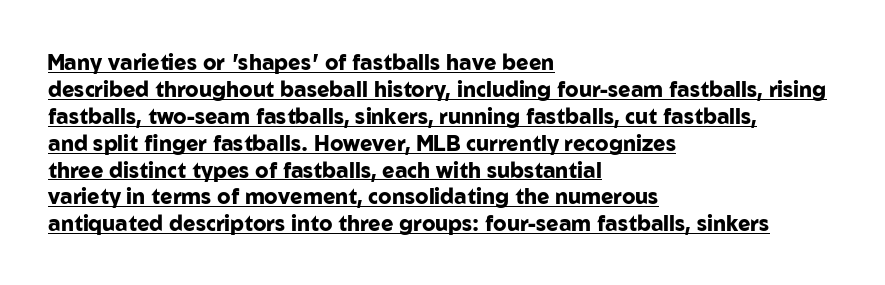
The image shows 21 px bold type, upright; set left-aligned, normal line spacing (1.28x), normal letter spacing, underlined.
